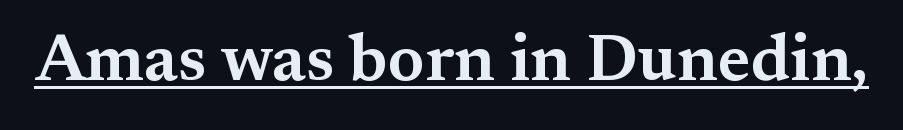
The image shows 65 px wide serif type, upright; set normal letter spacing, underlined; medium stroke contrast and a medium x-height.
